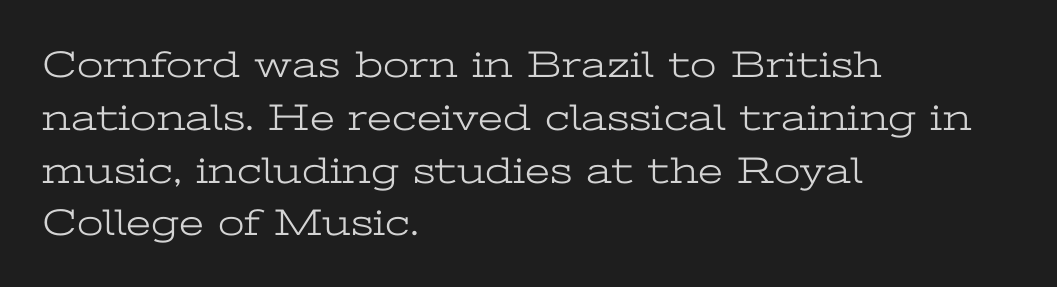
{"serif": "yes", "italic": "no", "bold": "no", "weight": "light", "width": "wide", "stroke_contrast": "low", "x_height": "medium", "monospaced": "no", "underline": "no", "align": "left", "line_spacing": "normal", "line_spacing_ratio": 1.39, "letter_spacing": "normal", "letter_spacing_em": 0.0, "glyph_px": 38}
